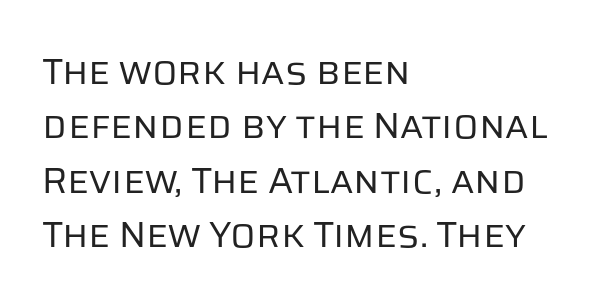
{"serif": "no", "italic": "no", "bold": "no", "weight": "regular", "width": "normal", "stroke_contrast": "low", "x_height": "large", "monospaced": "no", "underline": "no", "align": "left", "line_spacing": "normal", "line_spacing_ratio": 1.47, "letter_spacing": "normal", "letter_spacing_em": 0.0, "glyph_px": 37}
